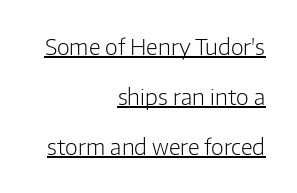
Q: Is the text bold? A: No.
Q: Is the text italic (slanted)? A: No, it is upright.
Q: Is the text underlined? A: Yes.
Q: How is the paragraph aligned? A: Right-aligned.
Q: Is the spacing between letters normal or unusually wide? A: Normal.
Q: Is the spacing between lines tight, normal or loose? A: Loose.
